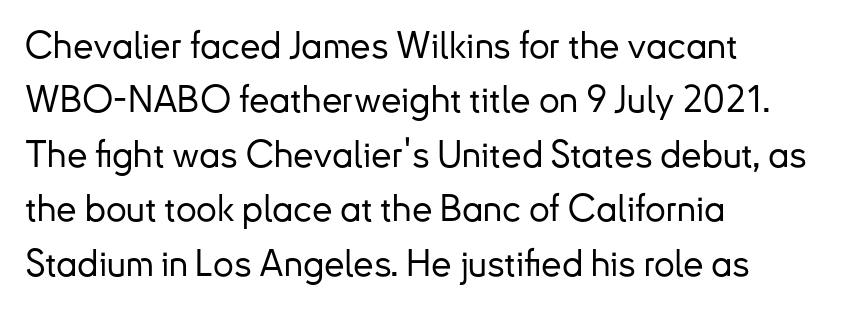
{"serif": "no", "italic": "no", "width": "normal", "stroke_contrast": "low", "x_height": "small", "monospaced": "no", "underline": "no", "align": "left", "line_spacing": "normal", "line_spacing_ratio": 1.47, "letter_spacing": "normal", "letter_spacing_em": 0.0, "glyph_px": 37}
